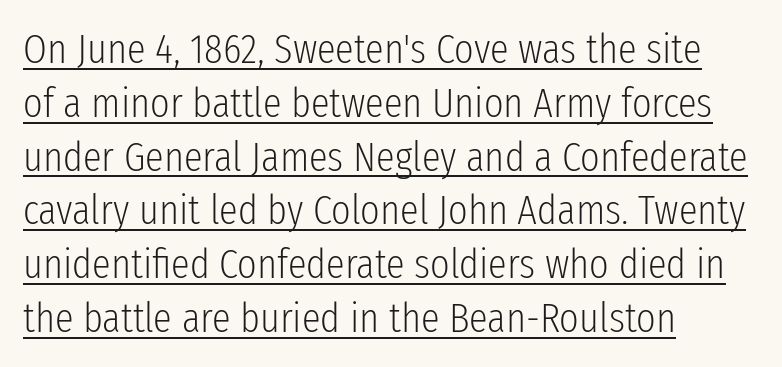
The image shows 42 px light, condensed sans-serif type, upright; set left-aligned, normal line spacing (1.28x), normal letter spacing, underlined; low stroke contrast and a medium x-height.
